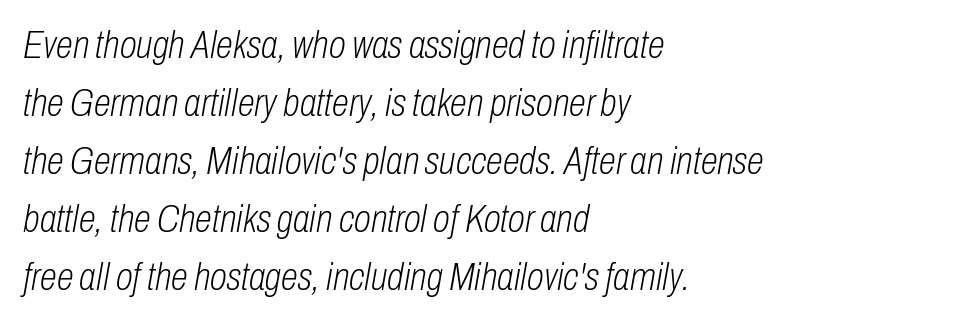
Horizontally, the lines are justified to the leading edge only. Honestly, the letter spacing is just normal — you wouldn't notice it. An italicized treatment has been applied to the whole sample. Nobody drew a line under any word here.
